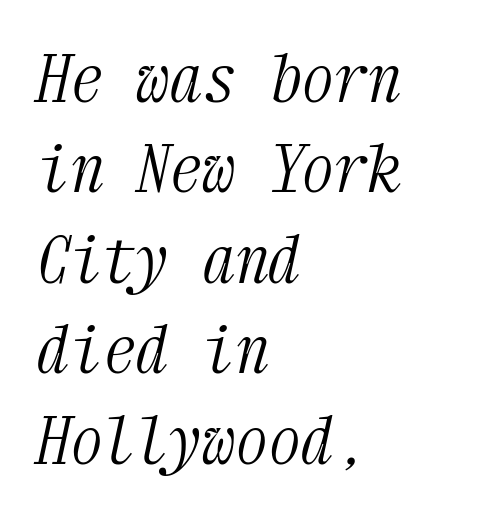
Slant detected: the letters are inclined. The paragraph has a hard left edge and a soft right edge. Vertical stems look standard width or narrower in stroke. Default kerning and tracking; the words read as compact shapes. A bare baseline throughout the passage. Note the uniform advance width — an 'i' takes as much space as an 'm'.
